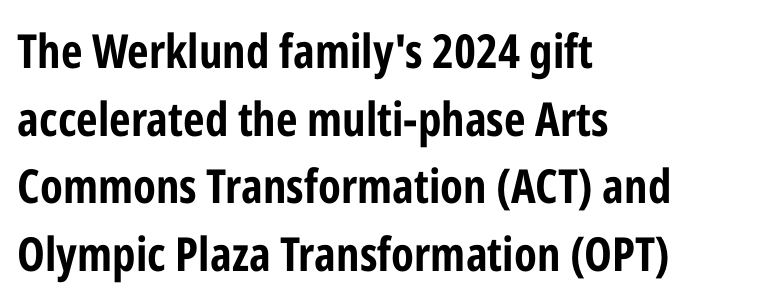
Q: Is the text bold? A: Yes.
Q: Is the text italic (slanted)? A: No, it is upright.
Q: Is the typeface a serif or a sans-serif typeface? A: Sans-serif.
Q: Is the text underlined? A: No.
Q: How is the paragraph aligned? A: Left-aligned.
Q: Is the spacing between letters normal or unusually wide? A: Normal.
Q: Is the spacing between lines tight, normal or loose? A: Normal.
Q: Width (condensed, normal, or wide)? A: Condensed.
Q: Stroke contrast? A: Low.
Q: x-height? A: Medium.
Q: Monospaced? A: No.
